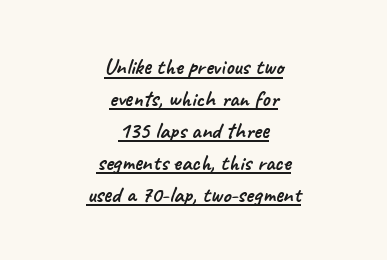
Baseline-to-baseline distance is the conventional proportion of letter height. There is no visible air inserted between adjacent glyphs. Emphasis is given by a line drawn under the lettering. Horizontal alignment here is central, giving a formal, balanced look.
